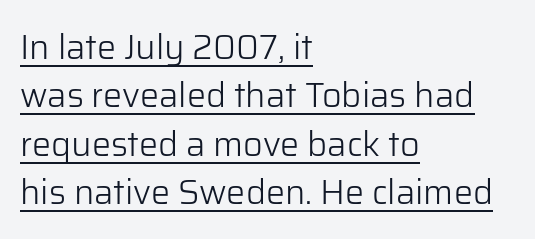
{"serif": "no", "italic": "no", "bold": "no", "weight": "light", "width": "normal", "stroke_contrast": "low", "x_height": "medium", "monospaced": "no", "underline": "yes", "align": "left", "line_spacing": "normal", "line_spacing_ratio": 1.42, "letter_spacing": "normal", "letter_spacing_em": 0.0, "glyph_px": 34}
